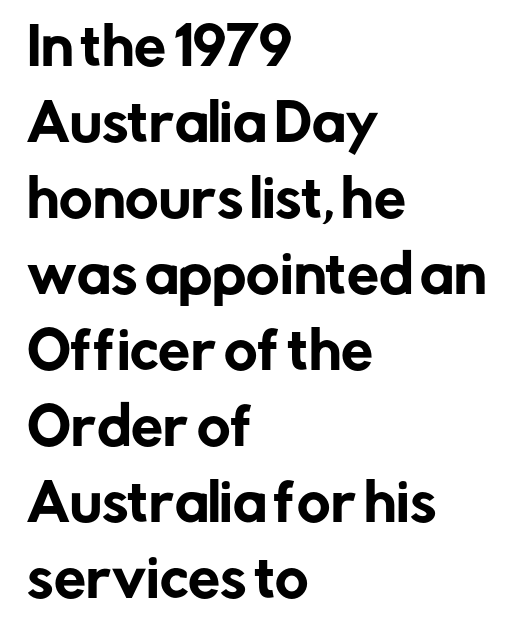
Q: Is the text italic (slanted)? A: No, it is upright.
Q: Is the typeface a serif or a sans-serif typeface? A: Sans-serif.
Q: Is the text underlined? A: No.
Q: How is the paragraph aligned? A: Left-aligned.
Q: Is the spacing between letters normal or unusually wide? A: Normal.
Q: Is the spacing between lines tight, normal or loose? A: Normal.
Q: Width (condensed, normal, or wide)? A: Normal.
Q: Stroke contrast? A: Low.
Q: x-height? A: Medium.
Q: Monospaced? A: No.
